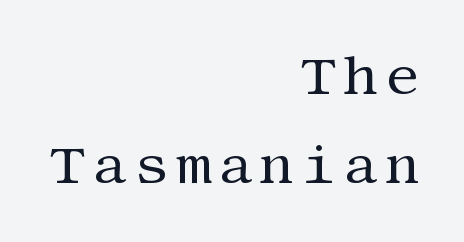
The image shows 55 px regular-weight serif type, upright; set right-aligned, normal line spacing (1.62x), not underlined; medium stroke contrast and a large x-height.
